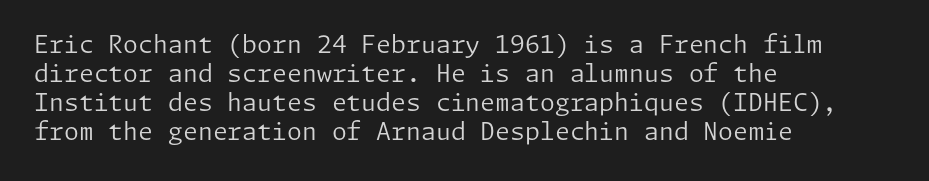
Q: Is the text bold? A: No.
Q: Is the text italic (slanted)? A: No, it is upright.
Q: Is the text underlined? A: No.
Q: How is the paragraph aligned? A: Left-aligned.
Q: Is the spacing between letters normal or unusually wide? A: Normal.
